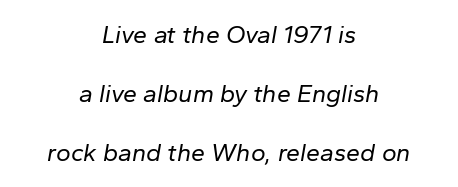
Quick note: interline space is abundant. Spacing between characters is what you'd get straight out of the box. The font is comparable to plain body text, perhaps lighter. Style check: oblique. Horizontally, the lines are justified to the midpoint only.
